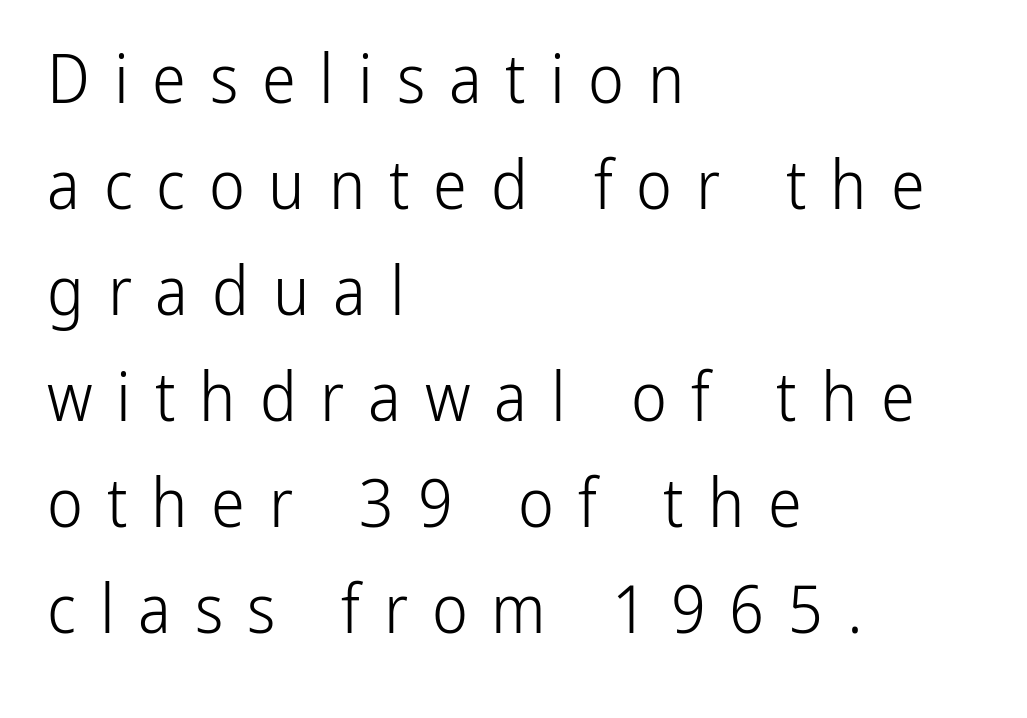
Q: Is the text bold? A: No.
Q: Is the text italic (slanted)? A: No, it is upright.
Q: Is the typeface a serif or a sans-serif typeface? A: Sans-serif.
Q: Is the text underlined? A: No.
Q: How is the paragraph aligned? A: Left-aligned.
Q: Is the spacing between letters normal or unusually wide? A: Unusually wide.
Q: Is the spacing between lines tight, normal or loose? A: Normal.
Q: Width (condensed, normal, or wide)? A: Condensed.
Q: Stroke contrast? A: Low.
Q: x-height? A: Medium.
Q: Monospaced? A: No.
